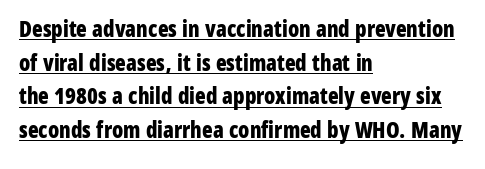
Like a heading marked for emphasis, these lines bear an underscore. Italic: no, the glyphs are upright roman. These lines sit exactly where default settings would place them. Its strokes are broad and dark, the hallmark of bold type. The type is set solid horizontally, with unmodified tracking. The text block is weighted toward the left margin, trailing off unevenly rightward.
